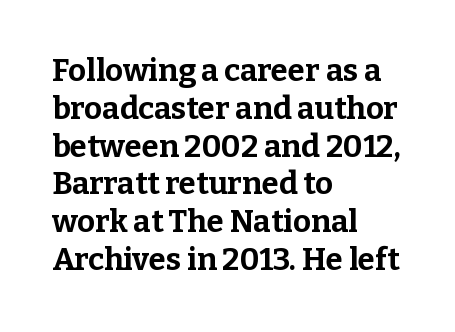
The image shows 31 px bold serif type, upright; set left-aligned, line spacing 1.22x, normal letter spacing, not underlined; low stroke contrast and a medium x-height.
